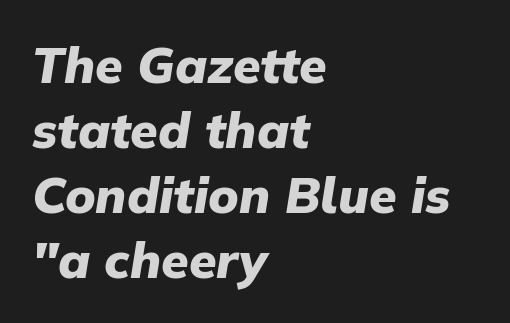
The image shows 50 px heavy type, italic (leaning right); set left-aligned, normal line spacing (1.3x), normal letter spacing, not underlined; low stroke contrast and a medium x-height.
